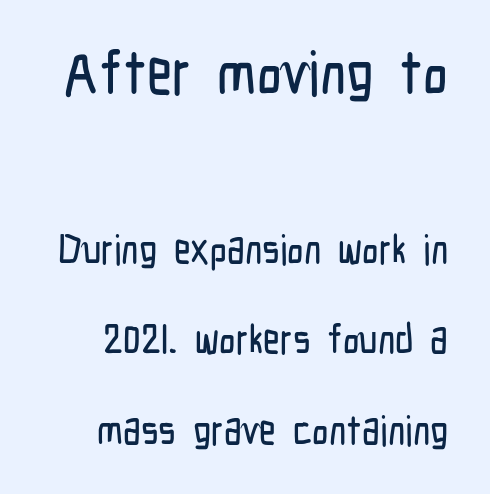
The rendering shrinks the type as you move from the upper chunk to the lower. The typeface chosen for these lines omits serifs. Tall strokes in this sample are plumb rather than angled. Letter spacing: default. Honestly, there is no underline to notice here at all.
